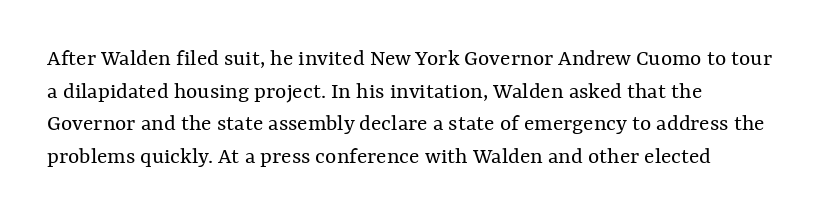
The image shows 24 px text type, upright; set left-aligned, normal line spacing (1.36x), normal letter spacing, not underlined.
